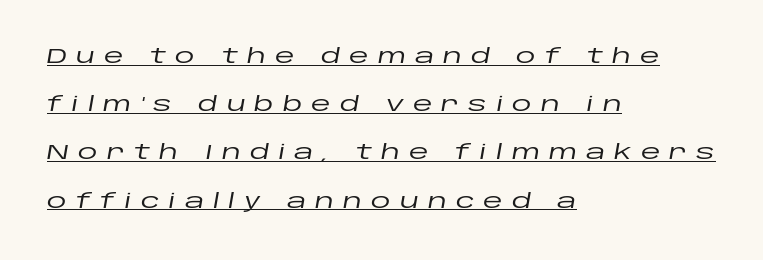
Q: Is the text italic (slanted)? A: Yes, it leans right by about 10 degrees.
Q: Is the text underlined? A: Yes.
Q: How is the paragraph aligned? A: Left-aligned.
Q: Is the spacing between letters normal or unusually wide? A: Unusually wide.
Q: Is the spacing between lines tight, normal or loose? A: Loose.
